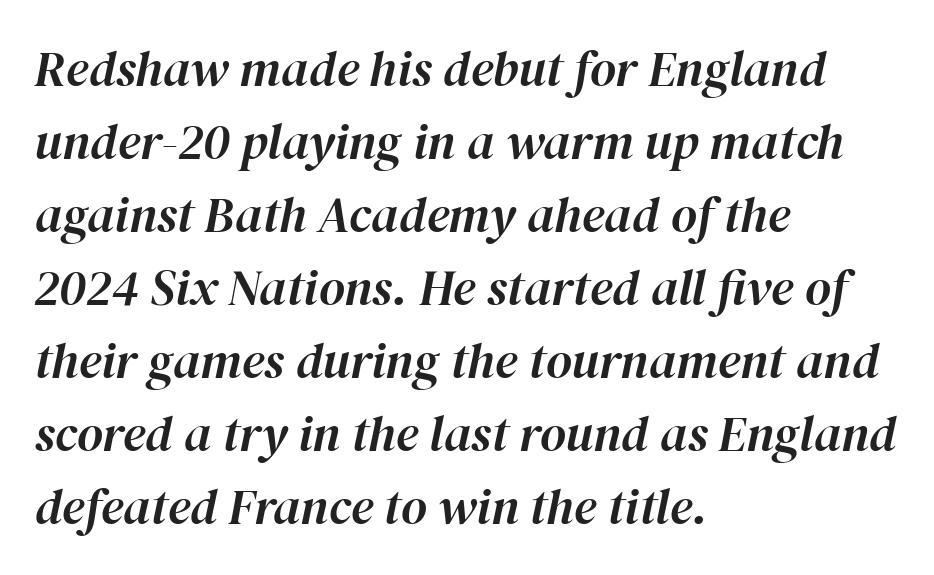
The image shows 50 px text type, italic (leaning right); set left-aligned, normal line spacing (1.46x), normal letter spacing, not underlined; high stroke contrast and a medium x-height.
